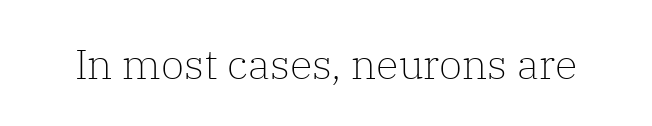
{"serif": "yes", "italic": "no", "bold": "no", "weight": "light", "width": "normal", "stroke_contrast": "low", "x_height": "medium", "monospaced": "no", "underline": "no", "letter_spacing": "normal", "letter_spacing_em": 0.0, "glyph_px": 42}
